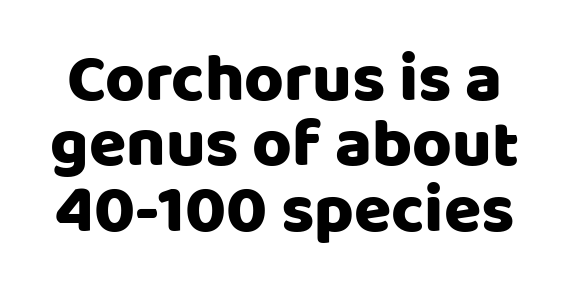
Posture: upright roman. Leading: reduced. Check where the strokes stop: nothing finishes them off — pure sans. This rendering leaves character spacing at its baseline value.
